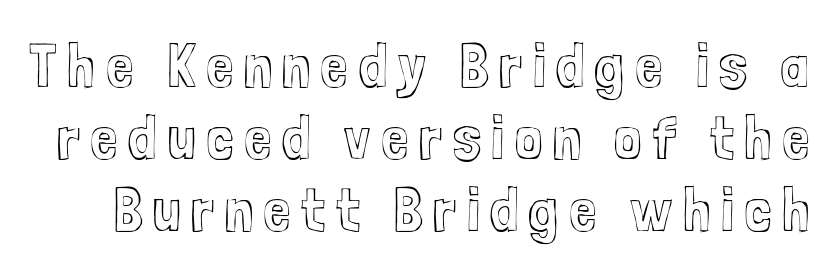
The image shows 62 px condensed type, upright; set line spacing 1.16x, not underlined; a medium x-height.
